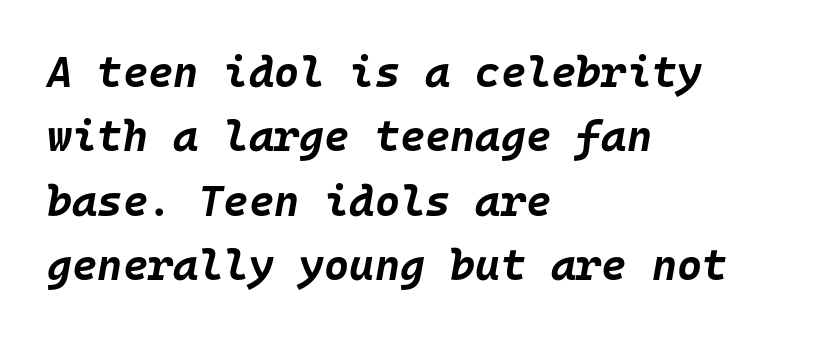
{"italic": "yes", "lean": "right", "slant_degrees": 10, "bold": "yes", "weight": "bold", "width": "normal", "stroke_contrast": "low", "x_height": "large", "monospaced": "yes", "underline": "no", "align": "left", "line_spacing": "normal", "line_spacing_ratio": 1.5, "letter_spacing": "normal", "letter_spacing_em": 0.0, "glyph_px": 43}
